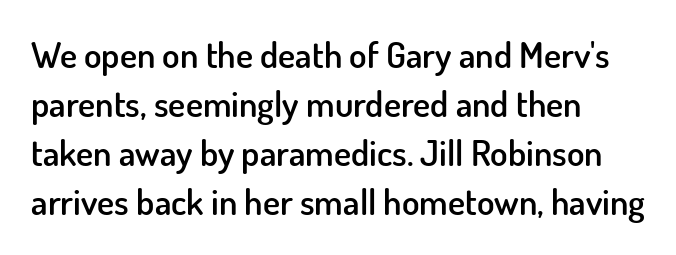
One glance says typical: line gaps are just what's usual. Bare-footed words on every line. Leftover space on each line is placed entirely after the last word. Grotesque or geometric, the face here clearly has no serifs.
